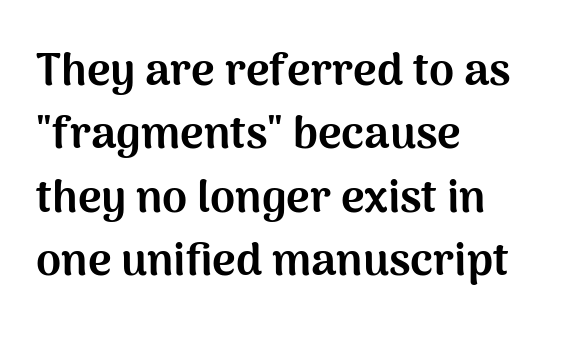
{"serif": "no", "italic": "no", "bold": "yes", "weight": "bold", "width": "normal", "stroke_contrast": "medium", "x_height": "medium", "monospaced": "no", "underline": "no", "align": "left", "line_spacing": "normal", "line_spacing_ratio": 1.41, "letter_spacing": "normal", "letter_spacing_em": 0.0, "glyph_px": 45}
